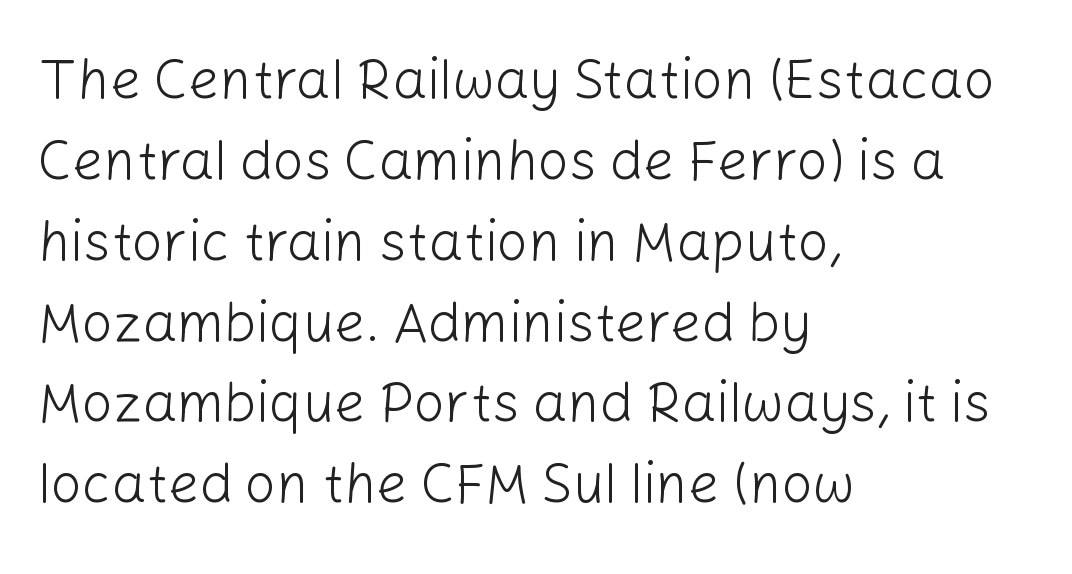
Glyph-to-glyph distance matches everyday printed text. This rendering features lettering with no underline. The passage shown stacks its lines at a standard gap. The typeface has the unassuming heft of standard copy or less. The letters stand upright; this is a roman face.
